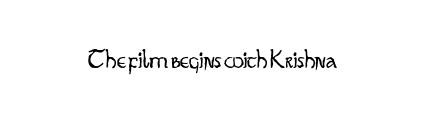
Q: Is the text bold? A: No.
Q: Is the text italic (slanted)? A: No, it is upright.
Q: Is the text underlined? A: No.
Q: How is the paragraph aligned? A: Centered.
Q: Is the spacing between letters normal or unusually wide? A: Normal.
